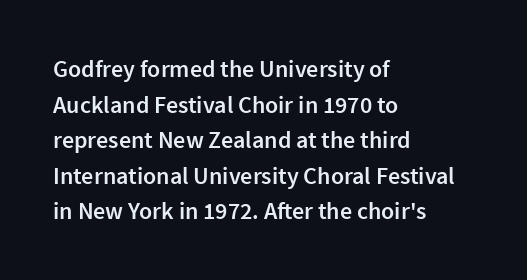
A semibold gives these letters moderate extra thickness, short of bold. Line spacing here is normal. Short note: letters normally spaced. Designer's note — italics off, roman on. A clean baseline with only descenders dipping below it. Line beginnings align vertically; line endings do not.
